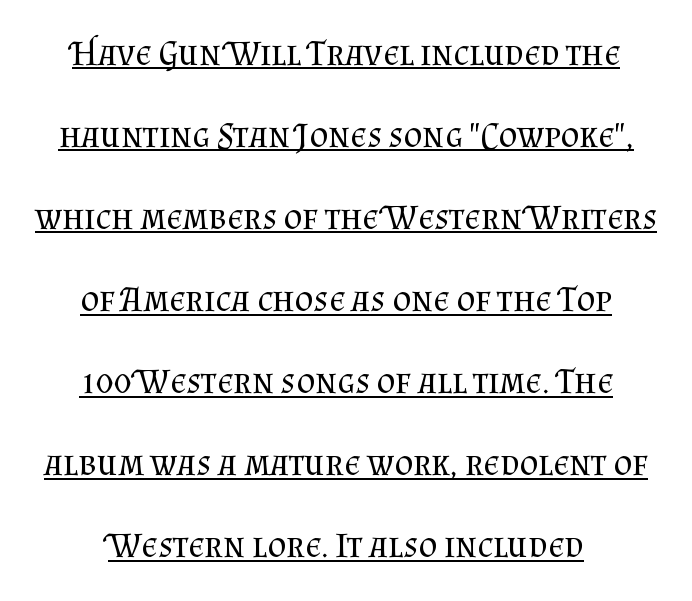
Ordinary non-slanted type is in use. A typesetter would call this proportional, since set widths differ per character. The lines are spread far apart with generous leading. The typesetting does not lean heavy: it is not bold. In CSS terms this would be text-align: center.
